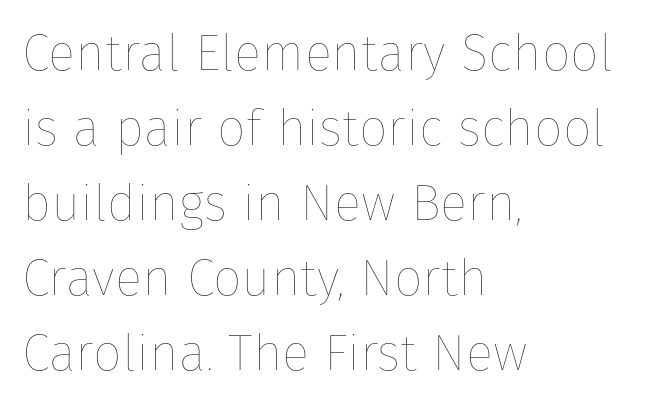
{"italic": "no", "bold": "no", "weight": "thin", "width": "normal", "stroke_contrast": "low", "x_height": "medium", "monospaced": "no", "underline": "no", "align": "left", "line_spacing": "normal", "line_spacing_ratio": 1.47, "letter_spacing": "normal", "letter_spacing_em": 0.0, "glyph_px": 51}
